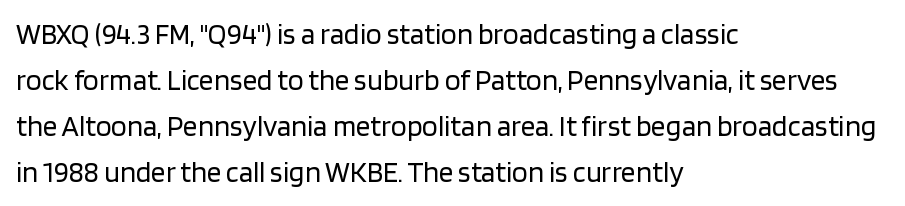
Q: Is the text bold? A: No.
Q: Is the text italic (slanted)? A: No, it is upright.
Q: Is the typeface a serif or a sans-serif typeface? A: Sans-serif.
Q: Is the text underlined? A: No.
Q: How is the paragraph aligned? A: Left-aligned.
Q: Is the spacing between letters normal or unusually wide? A: Normal.
Q: Is the spacing between lines tight, normal or loose? A: Normal.
Q: Width (condensed, normal, or wide)? A: Normal.
Q: Stroke contrast? A: Low.
Q: x-height? A: Large.
Q: Monospaced? A: No.
